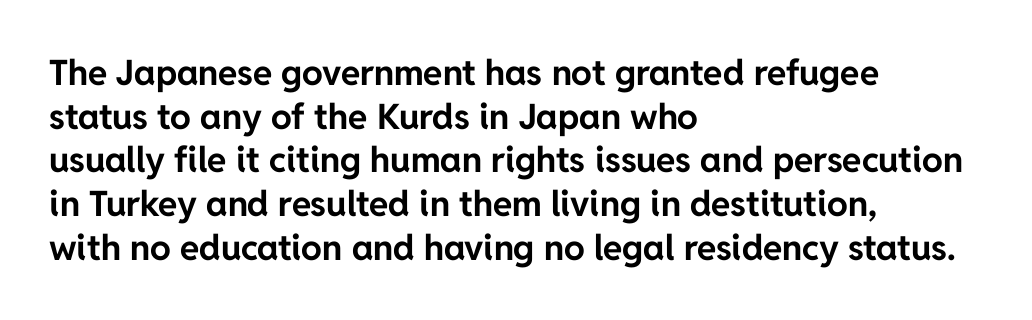
{"serif": "no", "italic": "no", "bold": "yes", "weight": "bold", "width": "normal", "stroke_contrast": "low", "x_height": "medium", "monospaced": "no", "underline": "no", "align": "left", "line_spacing": "normal", "line_spacing_ratio": 1.25, "letter_spacing": "normal", "letter_spacing_em": 0.0, "glyph_px": 35}
